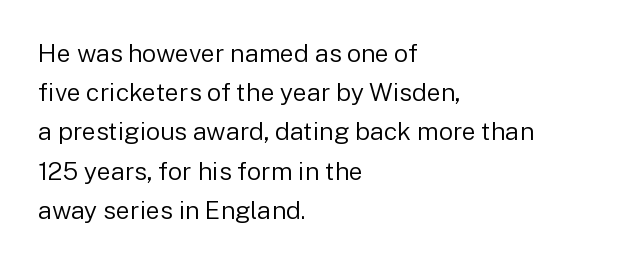
The image shows 25 px text type, upright; set left-aligned, normal line spacing (1.57x), normal letter spacing, not underlined.
